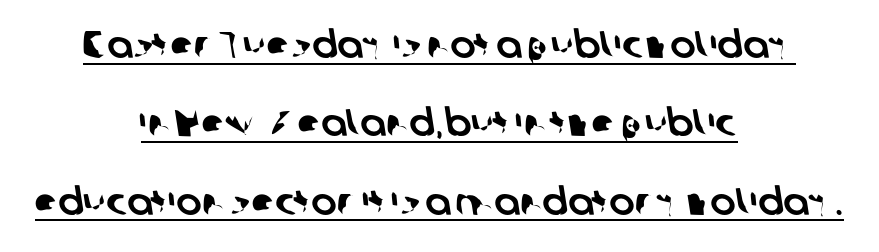
Rows of type keep a wide berth in the vertical direction. A continuous stroke trails under the words, as in a hyperlink. The font family rendered here belongs to the sans-serif group. Spacing verdict: proportional, widths tailored to each character. The paragraph has two soft edges and a firm central axis.
